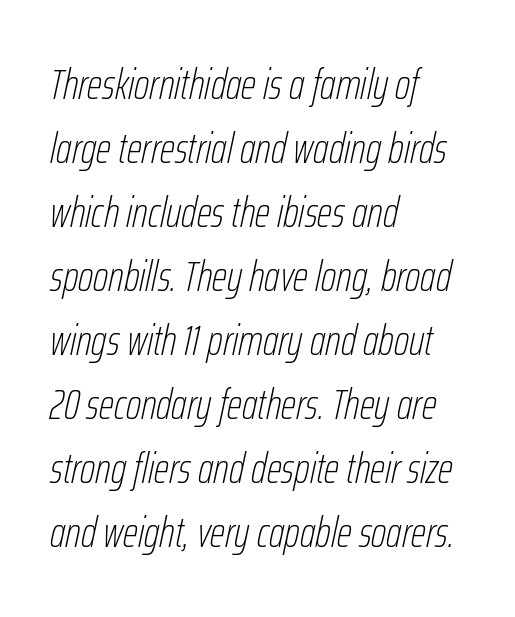
Q: Is the text bold? A: No.
Q: Is the text italic (slanted)? A: Yes, it leans right by about 12 degrees.
Q: Is the text underlined? A: No.
Q: How is the paragraph aligned? A: Left-aligned.
Q: Is the spacing between letters normal or unusually wide? A: Normal.
Q: Is the spacing between lines tight, normal or loose? A: Normal.
Q: Width (condensed, normal, or wide)? A: Condensed.
Q: Stroke contrast? A: Low.
Q: x-height? A: Medium.
Q: Monospaced? A: No.
